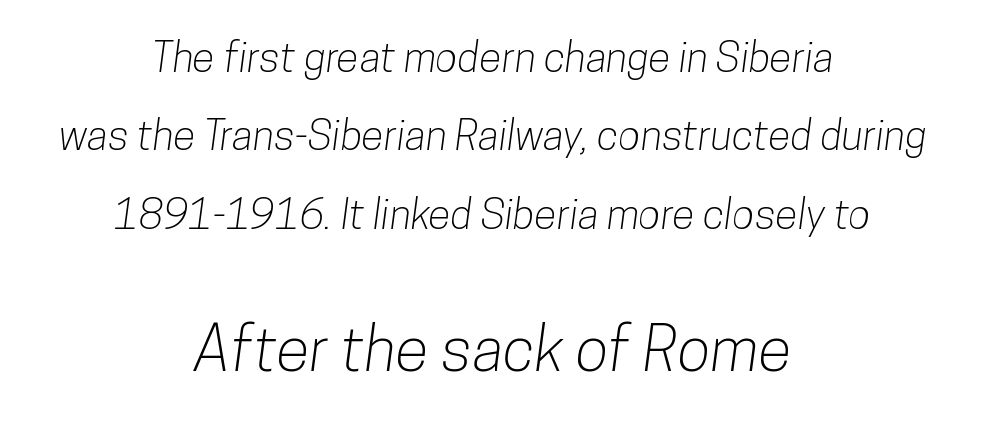
Looks like regular typesetting: each glyph gets only the width it needs. Caption: standard tracking, unaltered. Each new line begins a long way beneath the previous one. The following chunk of copy outweighs the initial chunk in type size.
